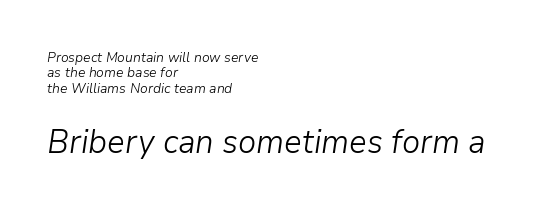
{"italic": "yes", "lean": "right", "slant_degrees": 9, "bold": "no", "weight": "light", "width": "normal", "stroke_contrast": "low", "x_height": "medium", "monospaced": "no", "underline": "no", "align": "left", "line_spacing": "tight", "line_spacing_ratio": 1.09, "letter_spacing": "normal", "letter_spacing_em": 0.0, "larger_block": "second", "size_ratio": 2.36, "glyph_px": 33}
